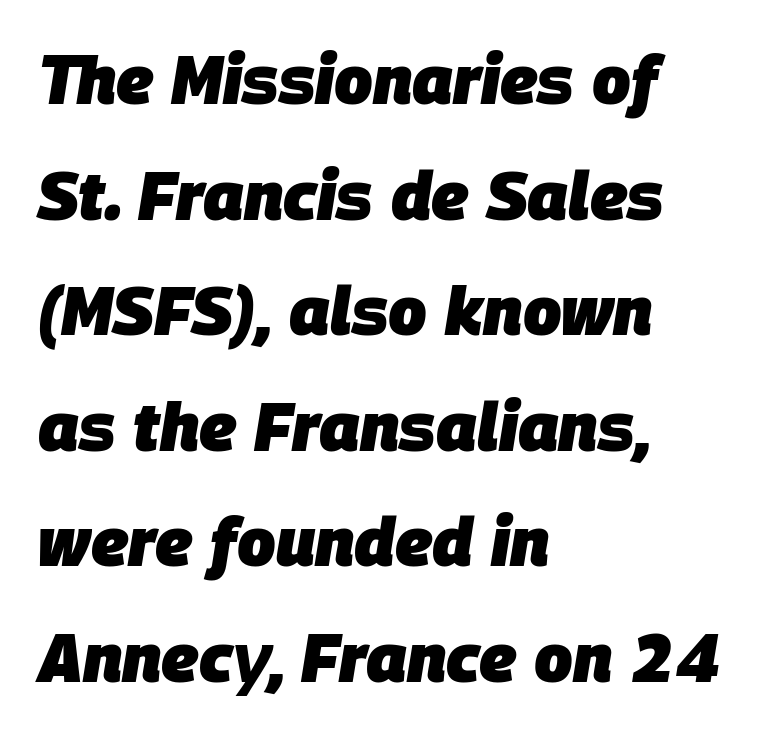
Q: Is the text bold? A: Yes.
Q: Is the text italic (slanted)? A: Yes, it leans right by about 9 degrees.
Q: Is the text underlined? A: No.
Q: How is the paragraph aligned? A: Left-aligned.
Q: Is the spacing between letters normal or unusually wide? A: Normal.
Q: Is the spacing between lines tight, normal or loose? A: Normal.
Q: Width (condensed, normal, or wide)? A: Normal.
Q: Stroke contrast? A: Low.
Q: x-height? A: Large.
Q: Monospaced? A: No.
